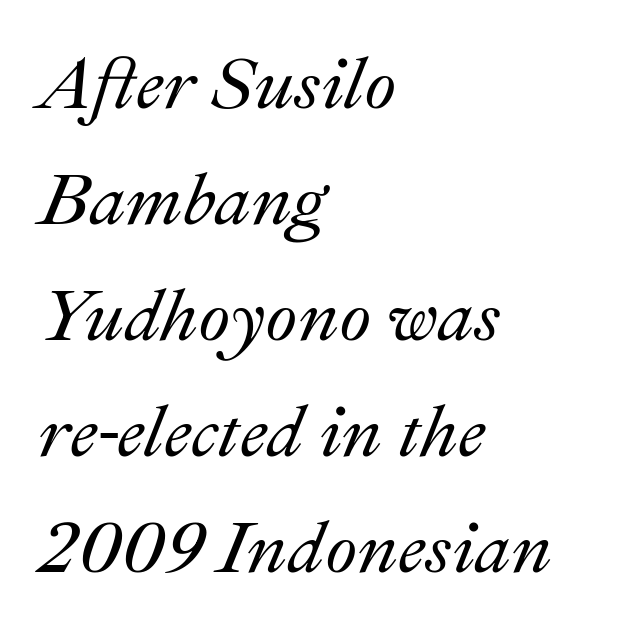
The image shows 73 px text type, italic (leaning right); set left-aligned, normal line spacing (1.59x), normal letter spacing, not underlined; medium stroke contrast and a small x-height.
